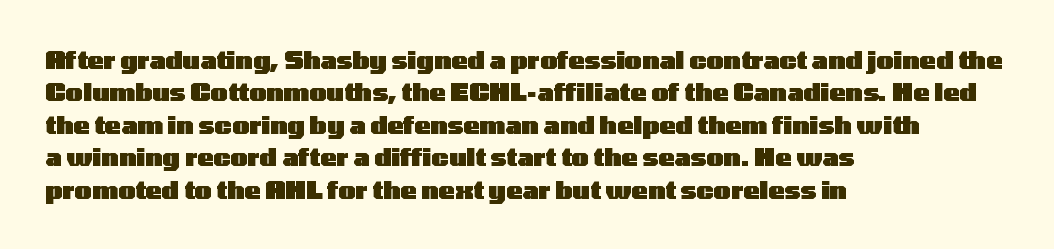
The image shows 24 px bold type, upright; set left-aligned, normal line spacing (1.35x), normal letter spacing, not underlined.
